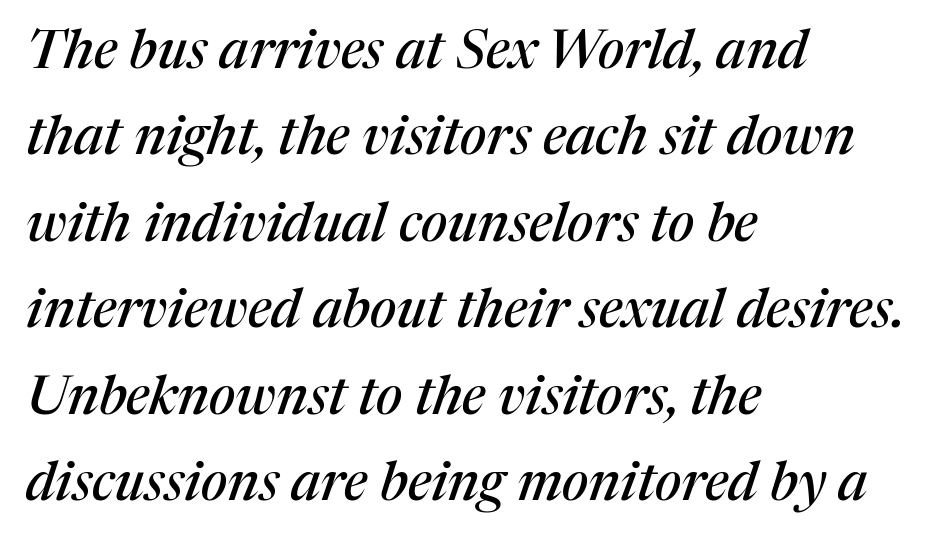
What kind of face is this? One with serifs. Line spacing here is normal. The passage shown has conventional tracking throughout. The strip under each line holds only bare page. Short and long lines alike share a common starting point at left. Here the designer chose a conventional face with non-uniform glyph widths.
